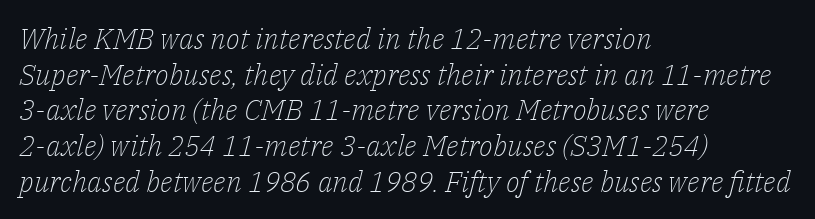
The image shows 29 px light serif type, italic (leaning right); set left-aligned, line spacing 1.23x, normal letter spacing, not underlined; low stroke contrast and a medium x-height.
